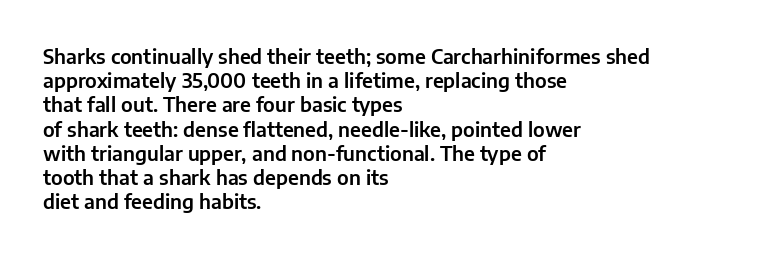
{"italic": "no", "underline": "no", "align": "left", "line_spacing_ratio": 1.21, "letter_spacing": "normal", "letter_spacing_em": 0.0, "glyph_px": 20}
